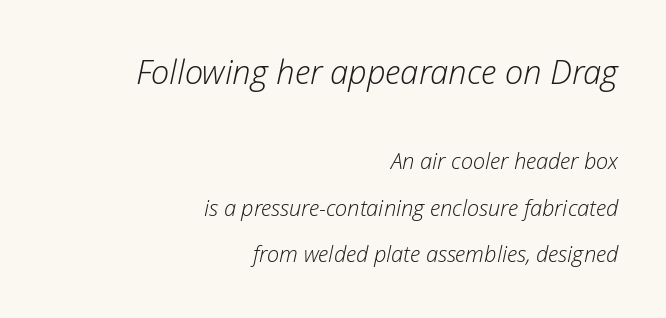
The image shows 33 px light type, italic (leaning right); set right-aligned, loose line spacing (2.13x), normal letter spacing, not underlined; the first (top) block is 1.5x larger; low stroke contrast and a medium x-height.
